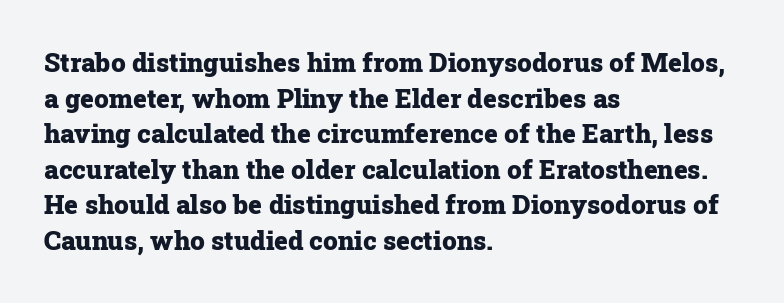
{"italic": "no", "bold": "yes", "underline": "no", "align": "left", "line_spacing": "normal", "line_spacing_ratio": 1.37, "letter_spacing": "normal", "letter_spacing_em": 0.0, "glyph_px": 26}
